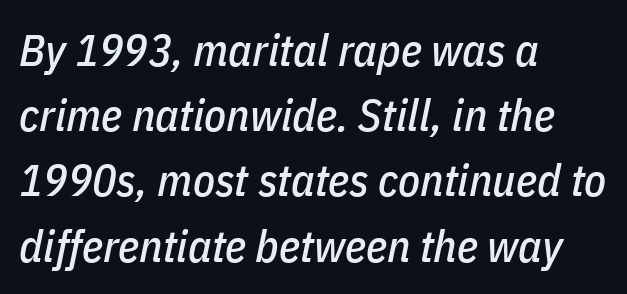
The image shows 45 px condensed type, italic (leaning right); set left-aligned, normal line spacing (1.45x), normal letter spacing, not underlined; low stroke contrast and a medium x-height.
